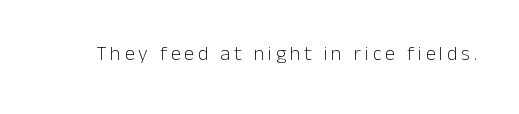
{"italic": "no", "bold": "no", "underline": "no", "glyph_px": 20}
